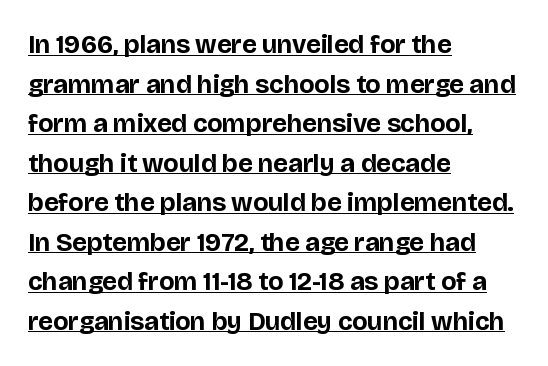
Q: Is the text bold? A: Yes.
Q: Is the text italic (slanted)? A: No, it is upright.
Q: Is the text underlined? A: Yes.
Q: How is the paragraph aligned? A: Left-aligned.
Q: Is the spacing between letters normal or unusually wide? A: Normal.
Q: Is the spacing between lines tight, normal or loose? A: Normal.
